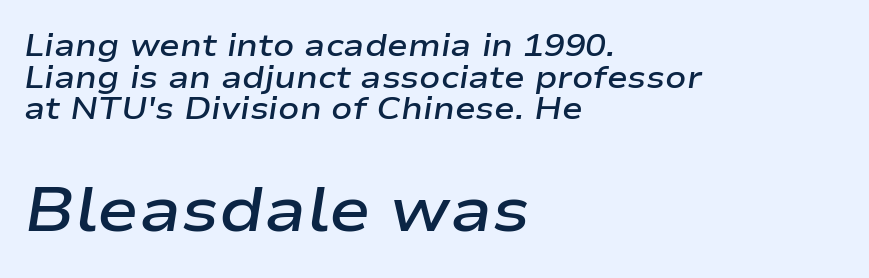
The image shows 62 px semibold, wide type, italic (leaning right); set left-aligned, tight line spacing (1.02x), normal letter spacing, not underlined; the second (bottom) block is 2.0x larger; low stroke contrast and a medium x-height.
